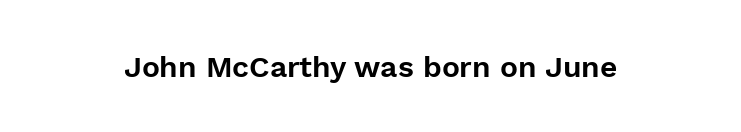
Rendered with straight, roman letterforms. Clear beneath every line of the passage. Short note: letters normally spaced. The letters advance in unequal steps, a hallmark of proportional type.
